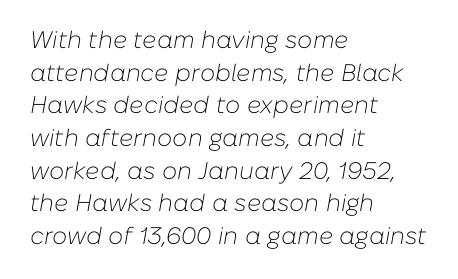
{"italic": "yes", "lean": "right", "slant_degrees": 10, "bold": "no", "underline": "no", "align": "left", "line_spacing": "normal", "line_spacing_ratio": 1.36, "letter_spacing": "normal", "letter_spacing_em": 0.0, "glyph_px": 24}
